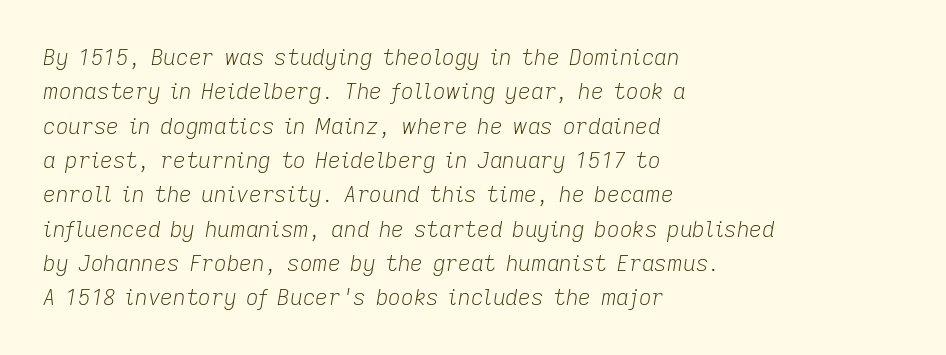
Q: Is the text bold? A: No.
Q: Is the text italic (slanted)? A: Yes, it leans right by about 9 degrees.
Q: Is the text underlined? A: No.
Q: How is the paragraph aligned? A: Left-aligned.
Q: Is the spacing between letters normal or unusually wide? A: Normal.
Q: Is the spacing between lines tight, normal or loose? A: Normal.
